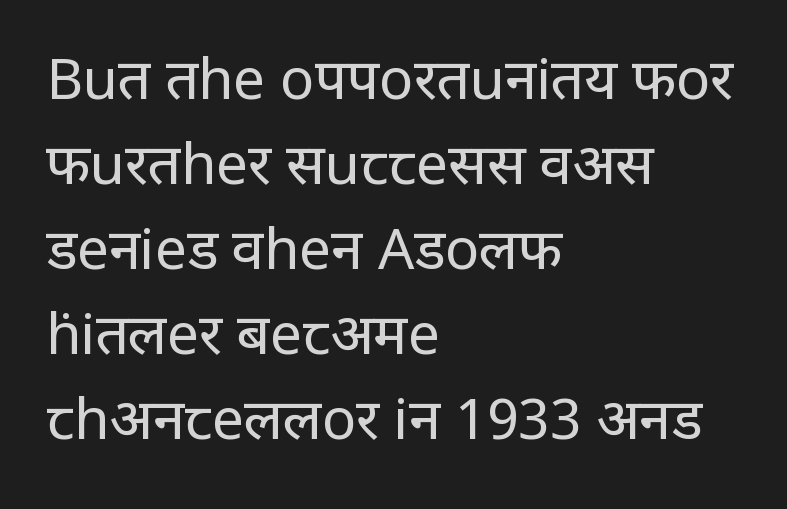
{"serif": "no", "italic": "no", "bold": "no", "weight": "regular", "width": "condensed", "stroke_contrast": "low", "x_height": "large", "monospaced": "no", "underline": "no", "align": "left", "line_spacing": "normal", "line_spacing_ratio": 1.49, "letter_spacing": "normal", "letter_spacing_em": 0.0, "glyph_px": 57}
